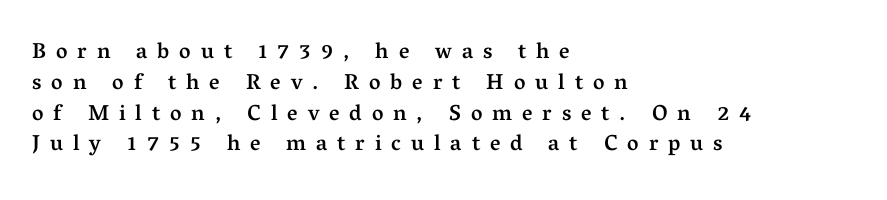
Q: Is the text bold? A: Semi-bold.
Q: Is the text italic (slanted)? A: No, it is upright.
Q: Is the text underlined? A: No.
Q: How is the paragraph aligned? A: Left-aligned.
Q: Is the spacing between letters normal or unusually wide? A: Unusually wide.
Q: Is the spacing between lines tight, normal or loose? A: Normal.
